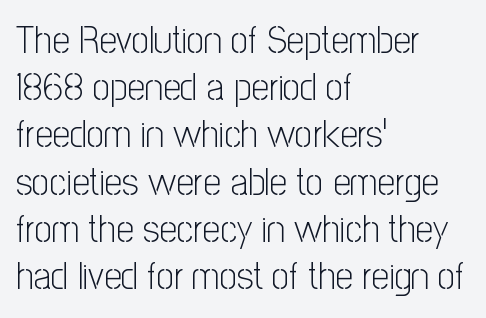
The image shows 39 px light, condensed sans-serif type, upright; set left-aligned, line spacing 1.21x, normal letter spacing, not underlined; low stroke contrast and a medium x-height.
